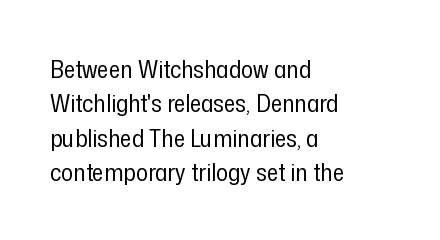
The image shows 25 px text type, upright; set left-aligned, normal line spacing (1.38x), normal letter spacing, not underlined.
